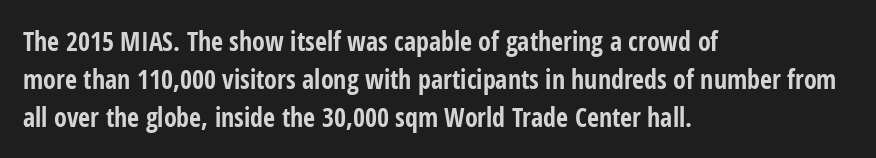
{"italic": "no", "bold": "yes", "underline": "no", "align": "left", "line_spacing": "normal", "line_spacing_ratio": 1.46, "letter_spacing": "normal", "letter_spacing_em": 0.0, "glyph_px": 26}
